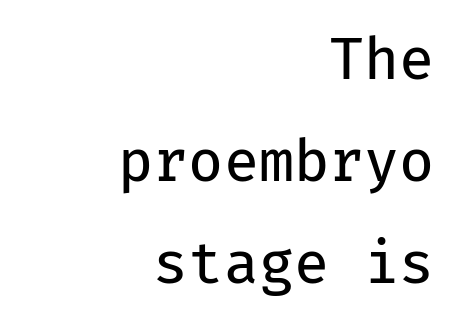
The image shows 57 px regular-weight sans-serif type, upright, monospaced; set right-aligned, line spacing 1.79x, normal letter spacing, not underlined; low stroke contrast and a medium x-height.
